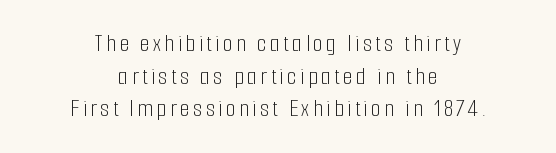
Q: Is the text bold? A: No.
Q: Is the text italic (slanted)? A: No, it is upright.
Q: Is the text underlined? A: No.
Q: How is the paragraph aligned? A: Centered.
Q: Is the spacing between lines tight, normal or loose? A: Normal.
